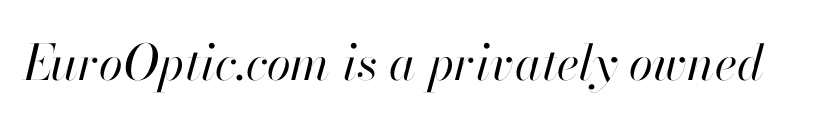
{"italic": "yes", "lean": "right", "slant_degrees": 13, "bold": "no", "weight": "regular", "width": "normal", "stroke_contrast": "high", "x_height": "small", "monospaced": "no", "underline": "no", "letter_spacing": "normal", "letter_spacing_em": 0.0, "glyph_px": 49}
